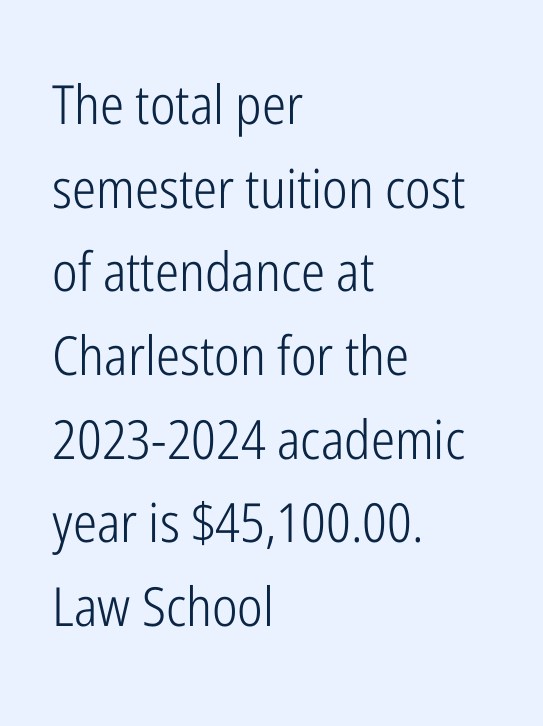
The image shows 54 px light, condensed sans-serif type, upright; set left-aligned, normal line spacing (1.55x), normal letter spacing, not underlined; low stroke contrast and a medium x-height.
